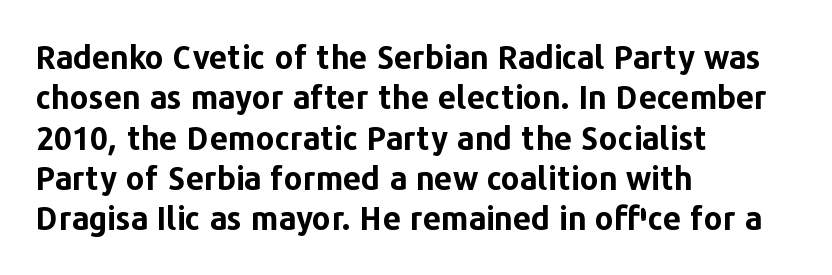
Descenders hang freely into open space. Nothing sits at the stroke ends, so this counts as sans-serif. In terms of letterspacing, this is plain default setting. Posture: vertical. A typesetter would call this proportional, since set widths differ per character. Casual observation: everything's shoved over to the left.
